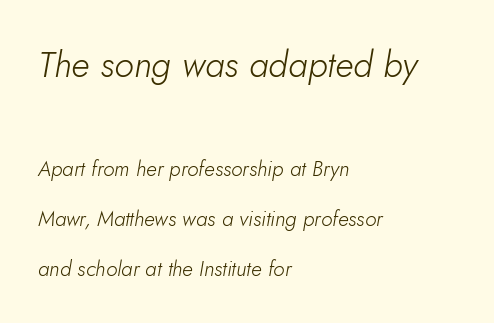
The weight tops out at a normal text grade. This sample uses an oblique cut, with every glyph tilted off the vertical. Notice how the passage keeps a crisp vertical edge on the left only. Glance below the letters and you will spot only blank space. Summary of vertical rhythm: relaxed, with wide interline spacing. In this sample the first text group is rendered at the bigger scale.
